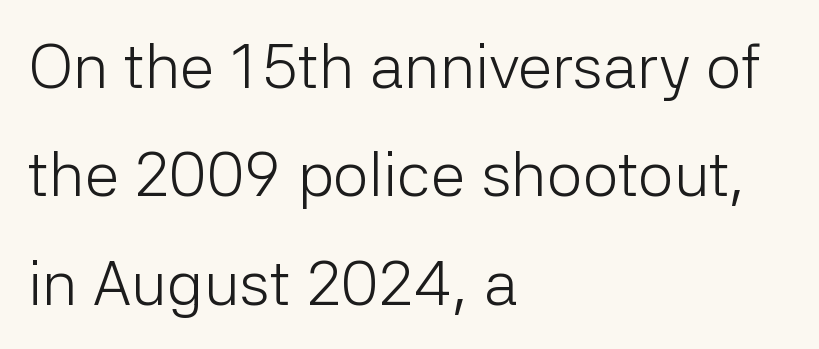
{"serif": "no", "italic": "no", "bold": "no", "weight": "light", "width": "normal", "stroke_contrast": "low", "x_height": "medium", "monospaced": "no", "underline": "no", "align": "left", "line_spacing_ratio": 1.72, "letter_spacing": "normal", "letter_spacing_em": 0.0, "glyph_px": 63}
